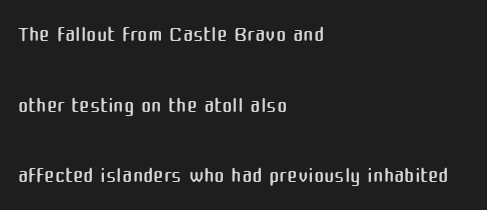
The image shows 31 px regular-weight sans-serif type, upright; set left-aligned, loose line spacing (2.28x), normal letter spacing, not underlined; medium stroke contrast and a medium x-height.
